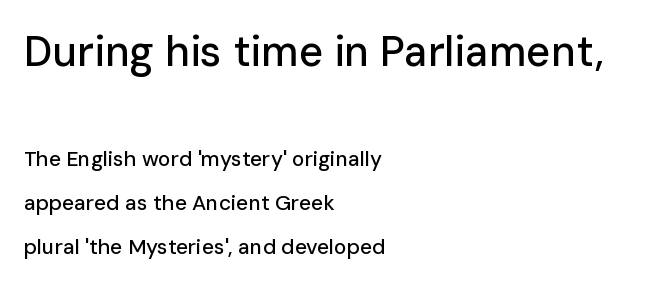
A great deal of white space separates one row of letters from the next. Nothing unusual about the tracking: characters are spaced as the font intends. Is the lower block the larger one? No — the upper block carries the bigger type. Note the varied advance widths — an 'i' is clearly narrower than an 'm'. This sample uses an upright cut, with every glyph sitting square on the baseline.
